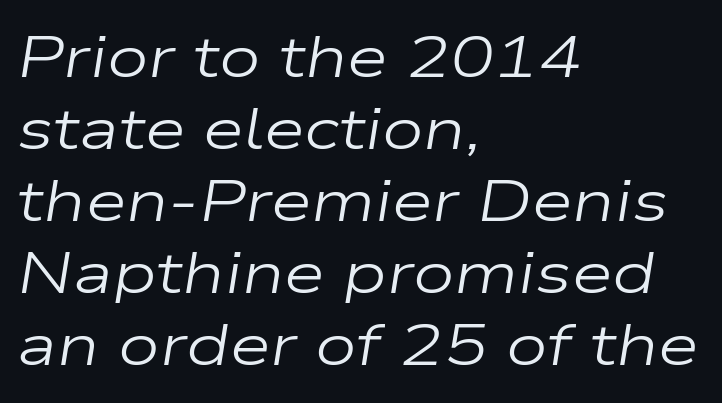
These lines are rendered in a variable-pitch font. The paragraph has a hard left edge and a soft right edge. Letters have the restrained weight of plain body copy at most. When letters slant like this, we call the style italic. The baseline area is clear. The face used here is rendered with its standard letterfit.
